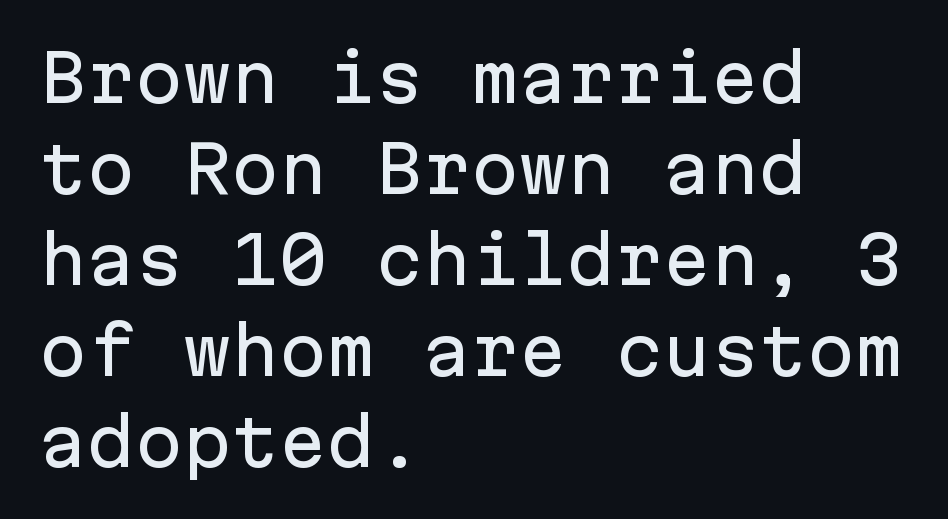
Q: Is the text italic (slanted)? A: No, it is upright.
Q: Is the typeface a serif or a sans-serif typeface? A: Sans-serif.
Q: Is the text underlined? A: No.
Q: How is the paragraph aligned? A: Left-aligned.
Q: Is the spacing between letters normal or unusually wide? A: Normal.
Q: Is the spacing between lines tight, normal or loose? A: Normal.
Q: Width (condensed, normal, or wide)? A: Normal.
Q: Stroke contrast? A: Low.
Q: x-height? A: Medium.
Q: Monospaced? A: Yes.
